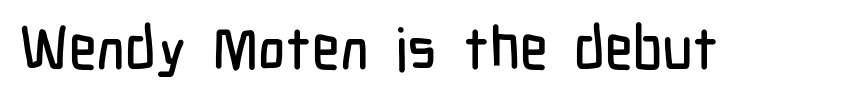
Q: Is the text italic (slanted)? A: No, it is upright.
Q: Is the typeface a serif or a sans-serif typeface? A: Sans-serif.
Q: Is the text underlined? A: No.
Q: Is the spacing between letters normal or unusually wide? A: Normal.
Q: Width (condensed, normal, or wide)? A: Condensed.
Q: Stroke contrast? A: Low.
Q: x-height? A: Medium.
Q: Monospaced? A: No.
